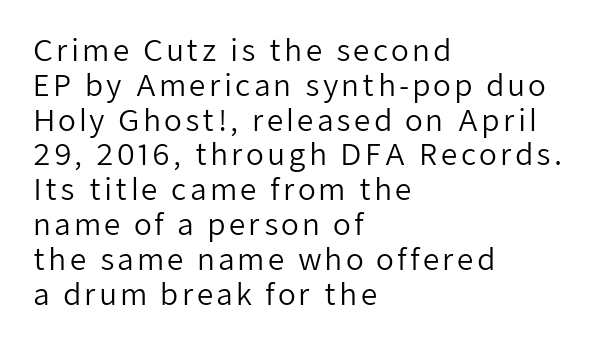
Q: Is the text bold? A: No.
Q: Is the text italic (slanted)? A: No, it is upright.
Q: Is the typeface a serif or a sans-serif typeface? A: Sans-serif.
Q: Is the text underlined? A: No.
Q: How is the paragraph aligned? A: Left-aligned.
Q: Width (condensed, normal, or wide)? A: Normal.
Q: Stroke contrast? A: Low.
Q: x-height? A: Medium.
Q: Monospaced? A: No.
